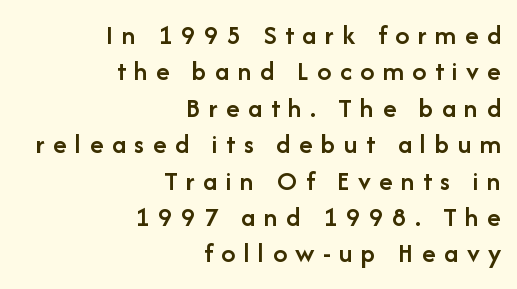
The image shows 28 px semibold sans-serif type, upright; set right-aligned, normal line spacing (1.3x), unusually wide letter spacing (+0.3 em), not underlined; low stroke contrast and a medium x-height.
